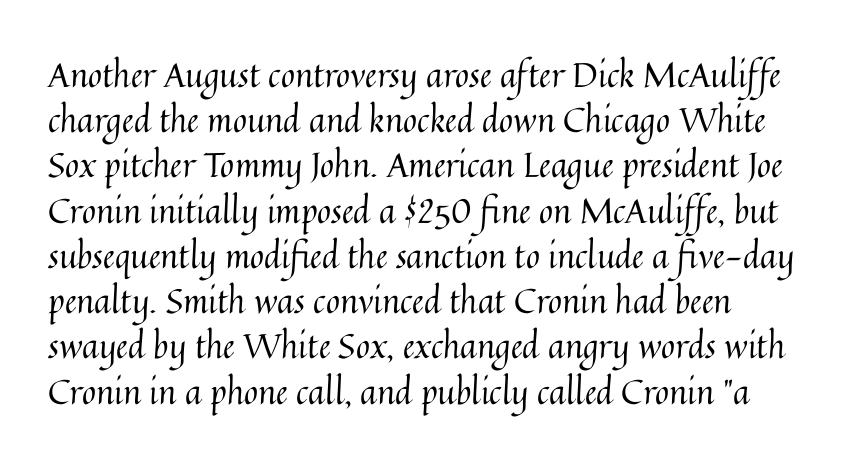
{"bold": "no", "weight": "regular", "width": "normal", "stroke_contrast": "medium", "x_height": "medium", "monospaced": "no", "underline": "no", "align": "left", "line_spacing": "normal", "line_spacing_ratio": 1.33, "letter_spacing": "normal", "letter_spacing_em": 0.0, "glyph_px": 34}
